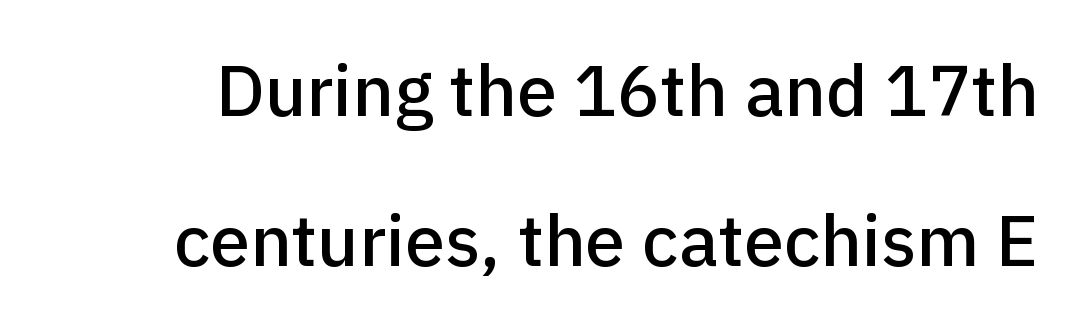
Q: Is the text italic (slanted)? A: No, it is upright.
Q: Is the typeface a serif or a sans-serif typeface? A: Sans-serif.
Q: Is the text underlined? A: No.
Q: Is the spacing between letters normal or unusually wide? A: Normal.
Q: Is the spacing between lines tight, normal or loose? A: Loose.
Q: Width (condensed, normal, or wide)? A: Normal.
Q: Stroke contrast? A: Low.
Q: x-height? A: Medium.
Q: Monospaced? A: No.
